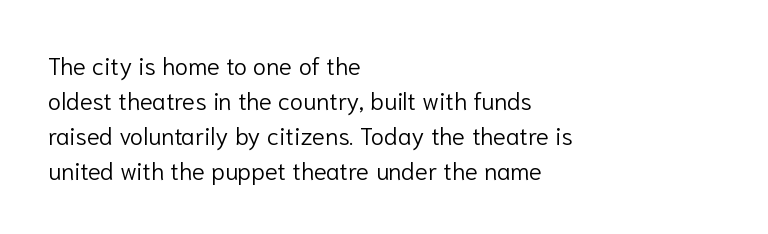
No word sits above an underline. This is the regular roman posture of the typeface. The lines in this sample share a left origin and differ only in where they stop. Successive baselines arrive at the customary interval.
